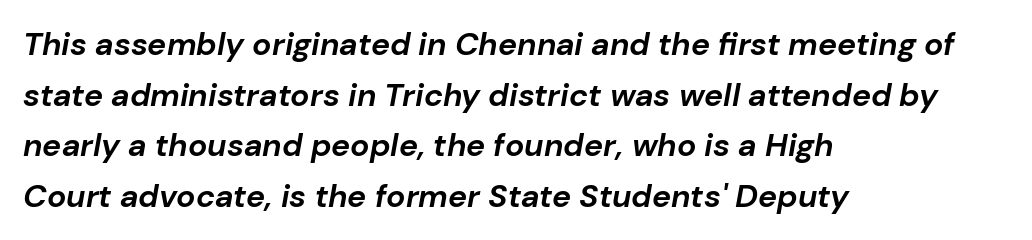
Glance below the letters and you will spot only blank space. The text block is weighted toward the left margin, trailing off unevenly rightward. The letters are slanted; this is an italic face. Spacing between characters is what you'd get straight out of the box.
